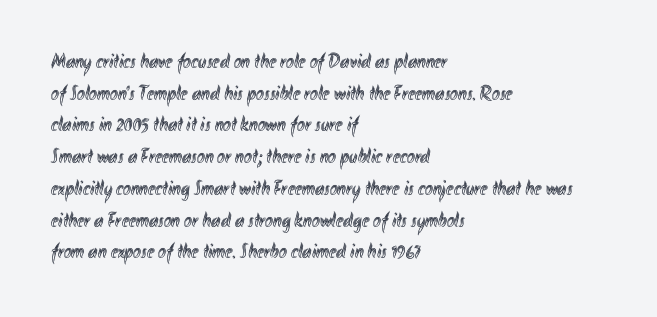
The image shows 21 px text type; set left-aligned, normal line spacing (1.51x), normal letter spacing, not underlined.
